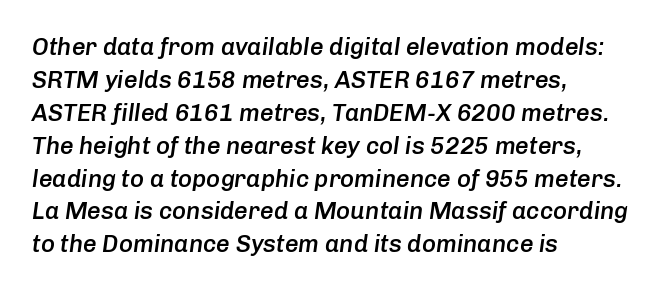
Q: Is the text bold? A: Semi-bold.
Q: Is the text italic (slanted)? A: Yes, it leans right by about 8 degrees.
Q: Is the text underlined? A: No.
Q: How is the paragraph aligned? A: Left-aligned.
Q: Is the spacing between letters normal or unusually wide? A: Normal.
Q: Is the spacing between lines tight, normal or loose? A: Normal.
